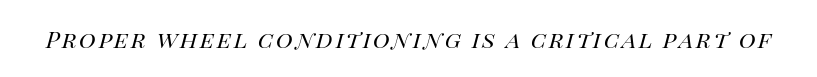
{"italic": "yes", "lean": "right", "slant_degrees": 14, "bold": "no", "underline": "no", "glyph_px": 23}
